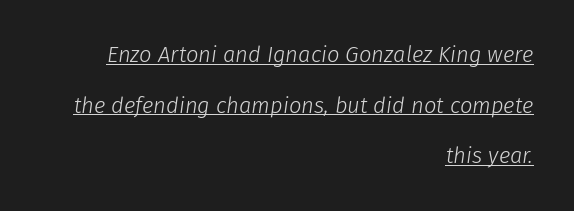
Italic? Definitely — the glyphs are oblique. Like a heading marked for emphasis, these lines bear an underscore. The rendering keeps characters at their native spacing. Short and long lines alike share a common ending point at right. On a weight scale, this lands at 450 or below. The space between consecutive lines is lavish.
